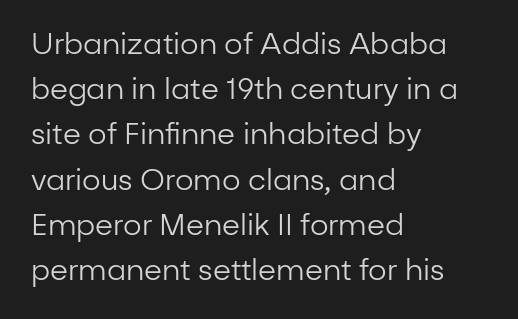
The image shows 29 px regular-weight sans-serif type, upright; set left-aligned, normal line spacing (1.56x), normal letter spacing, not underlined; low stroke contrast and a medium x-height.
